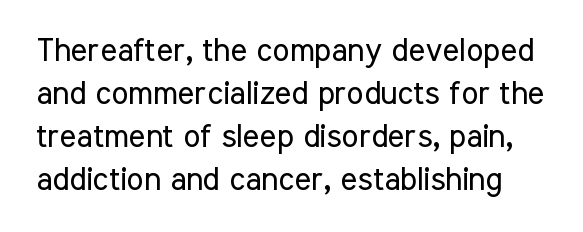
The image shows 32 px regular-weight, condensed sans-serif type, upright; set normal line spacing (1.34x), normal letter spacing, not underlined; low stroke contrast and a medium x-height.
